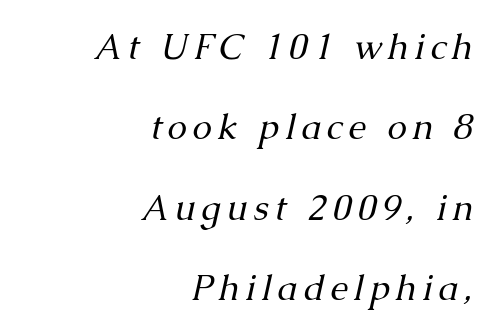
{"serif": "yes", "italic": "yes", "lean": "right", "slant_degrees": 13, "bold": "no", "weight": "regular", "width": "normal", "stroke_contrast": "medium", "x_height": "medium", "monospaced": "no", "underline": "no", "align": "right", "line_spacing": "loose", "line_spacing_ratio": 2.3, "glyph_px": 35}
